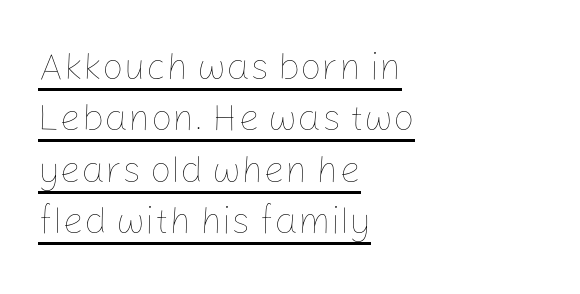
{"italic": "no", "bold": "no", "weight": "thin", "width": "normal", "stroke_contrast": "low", "x_height": "medium", "monospaced": "no", "underline": "yes", "align": "left", "line_spacing": "normal", "line_spacing_ratio": 1.35, "letter_spacing": "normal", "letter_spacing_em": 0.0, "glyph_px": 38}
